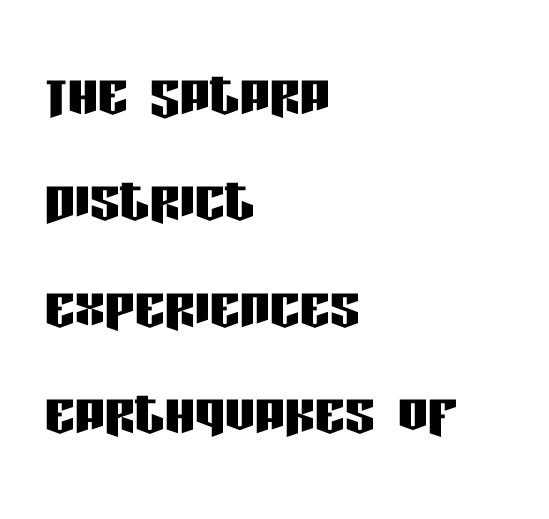
The image shows 75 px condensed sans-serif type, upright; set left-aligned, normal line spacing (1.42x), normal letter spacing, not underlined; low stroke contrast and a large x-height.
